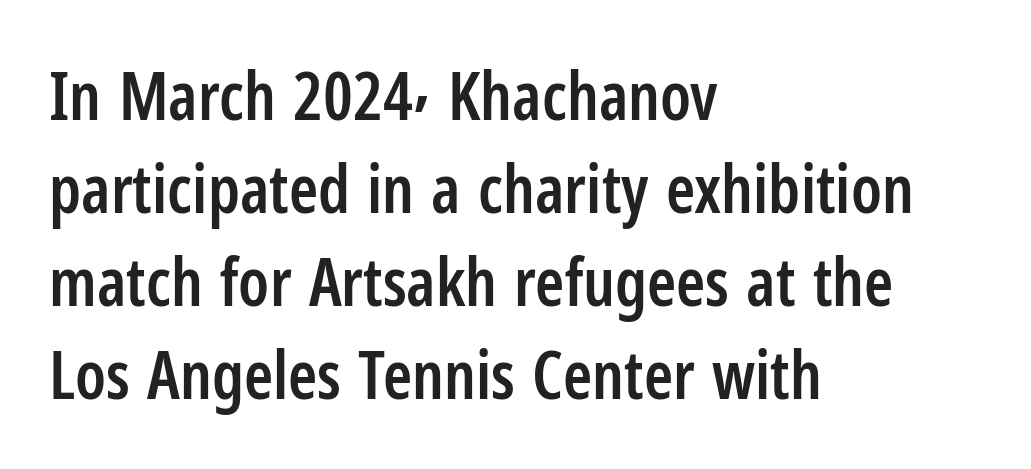
{"serif": "no", "italic": "no", "bold": "semi", "weight": "semibold", "width": "condensed", "stroke_contrast": "low", "x_height": "medium", "monospaced": "no", "underline": "no", "align": "left", "line_spacing": "normal", "line_spacing_ratio": 1.41, "letter_spacing": "normal", "letter_spacing_em": 0.0, "glyph_px": 66}
